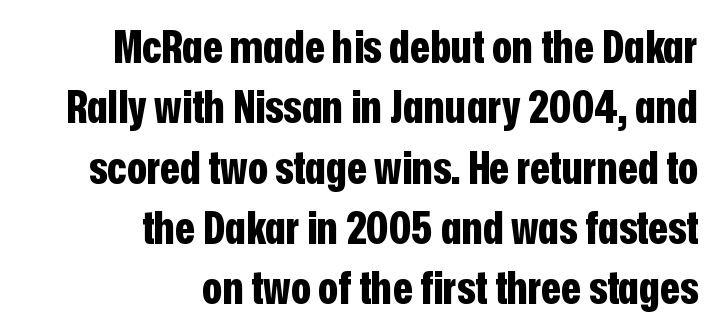
{"serif": "no", "italic": "no", "bold": "yes", "weight": "bold", "width": "condensed", "stroke_contrast": "low", "x_height": "medium", "monospaced": "no", "underline": "no", "align": "right", "line_spacing": "normal", "line_spacing_ratio": 1.31, "letter_spacing": "normal", "letter_spacing_em": 0.0, "glyph_px": 46}
